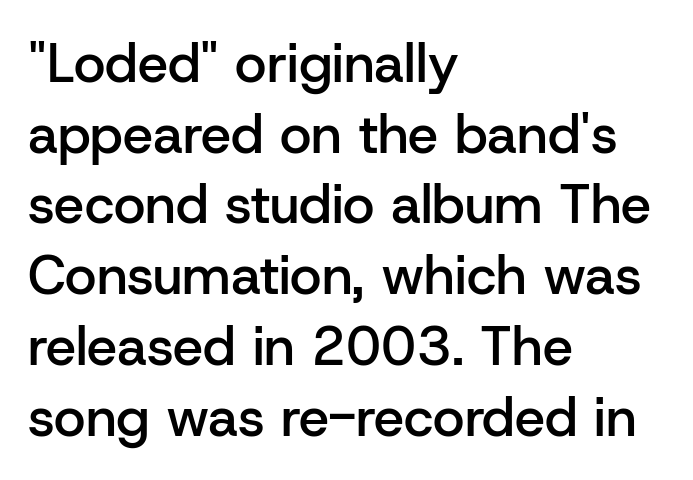
{"serif": "no", "italic": "no", "bold": "semi", "weight": "semibold", "width": "normal", "stroke_contrast": "low", "x_height": "medium", "monospaced": "no", "underline": "no", "align": "left", "line_spacing": "normal", "line_spacing_ratio": 1.31, "letter_spacing": "normal", "letter_spacing_em": 0.0, "glyph_px": 54}
